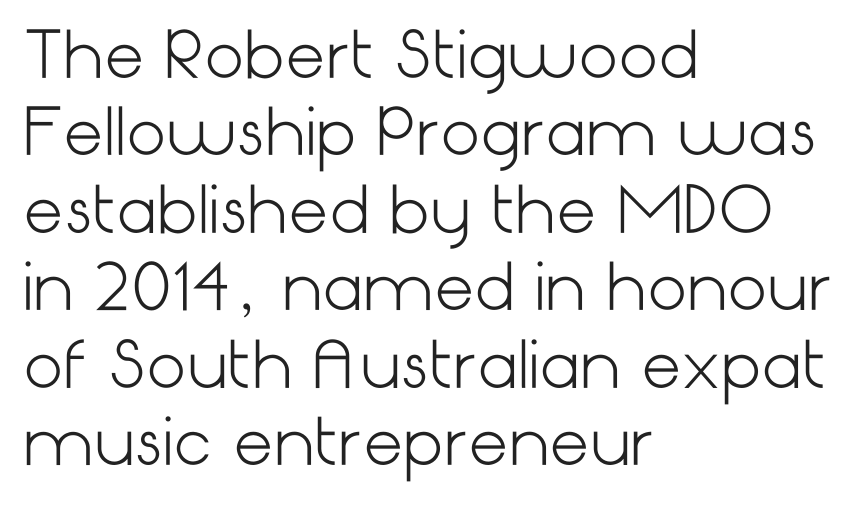
The image shows 63 px light sans-serif type, upright; set left-aligned, line spacing 1.23x, normal letter spacing, not underlined; low stroke contrast and a medium x-height.
